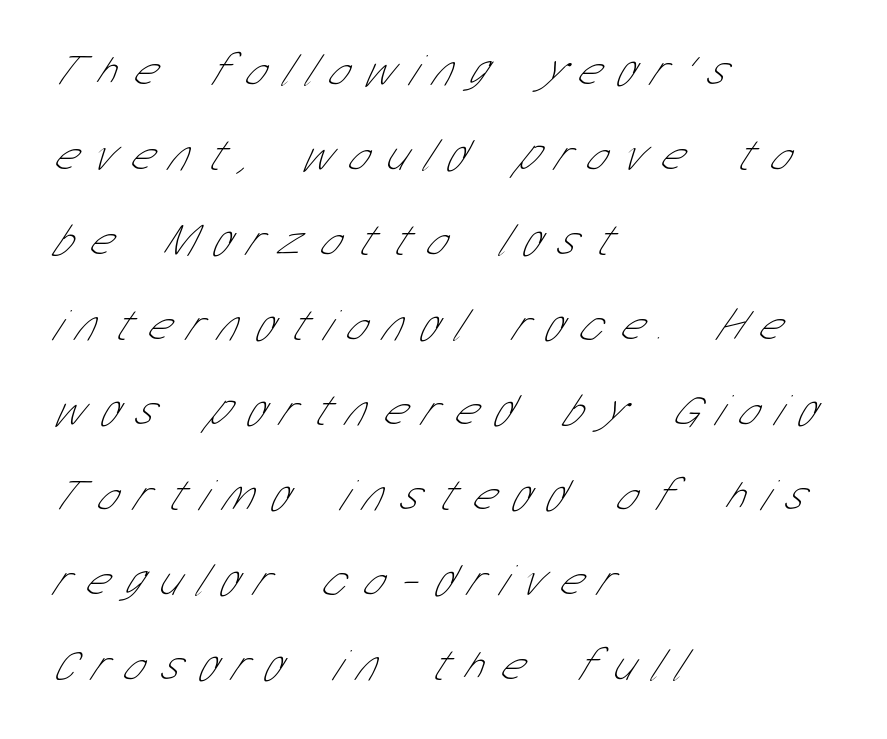
Q: Is the text bold? A: No.
Q: Is the typeface a serif or a sans-serif typeface? A: Sans-serif.
Q: Is the text underlined? A: No.
Q: How is the paragraph aligned? A: Left-aligned.
Q: Is the spacing between letters normal or unusually wide? A: Unusually wide.
Q: Width (condensed, normal, or wide)? A: Condensed.
Q: Stroke contrast? A: Low.
Q: x-height? A: Medium.
Q: Monospaced? A: No.
